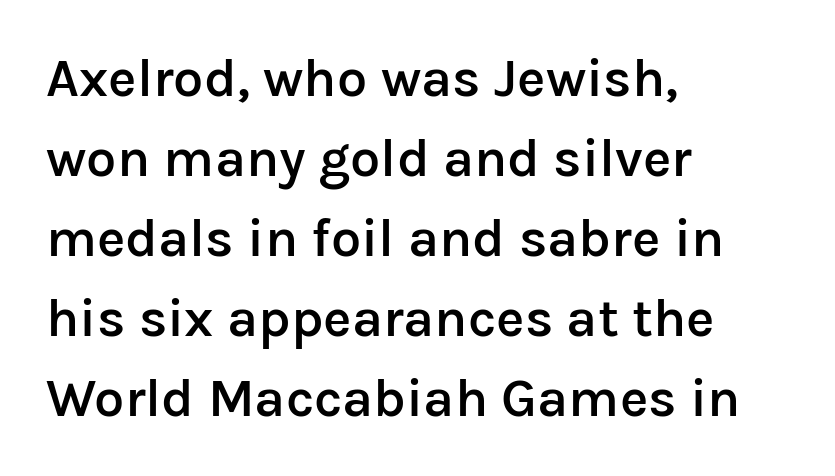
The image shows 54 px semibold sans-serif type, upright; set left-aligned, normal line spacing (1.48x), normal letter spacing, not underlined; low stroke contrast and a medium x-height.
